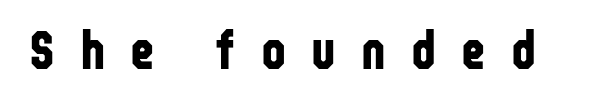
Note the varied advance widths — an 'i' is clearly narrower than an 'm'. Is there any slant? The stems are plumb. Bold? Absolutely — the strokes are thick and heavy. Here the glyphs are tracked loosely, breaking word shapes into spaced letters.
